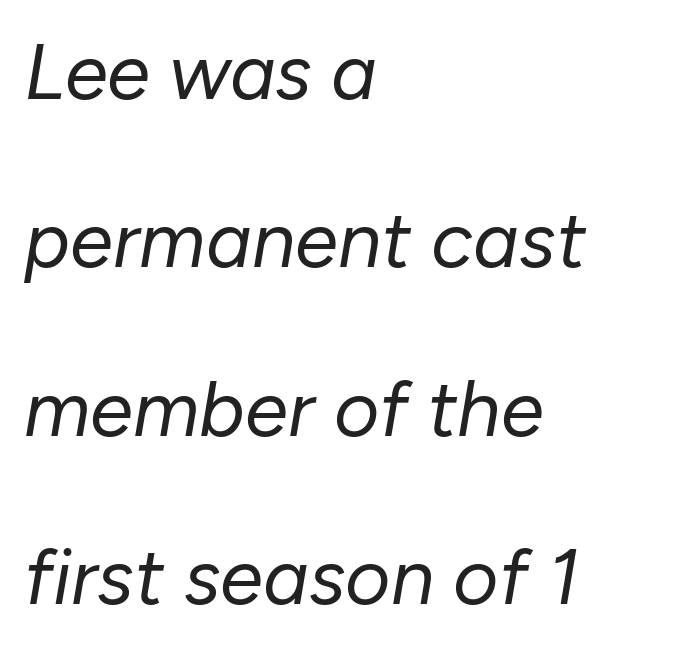
{"italic": "yes", "lean": "right", "slant_degrees": 10, "bold": "no", "weight": "regular", "width": "normal", "stroke_contrast": "low", "x_height": "medium", "monospaced": "no", "underline": "no", "align": "left", "line_spacing": "loose", "line_spacing_ratio": 2.16, "letter_spacing": "normal", "letter_spacing_em": 0.0, "glyph_px": 78}
